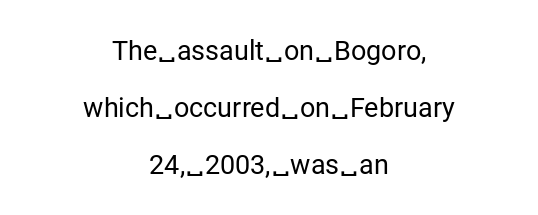
The image shows 27 px text type, upright; set centered, loose line spacing (2.11x), normal letter spacing, not underlined.
